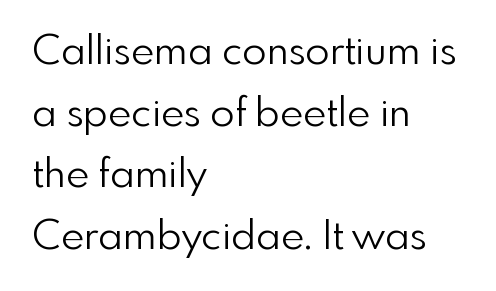
{"serif": "no", "italic": "no", "bold": "no", "weight": "light", "width": "normal", "x_height": "small", "monospaced": "no", "underline": "no", "align": "left", "line_spacing": "normal", "line_spacing_ratio": 1.54, "letter_spacing": "normal", "letter_spacing_em": 0.0, "glyph_px": 40}
